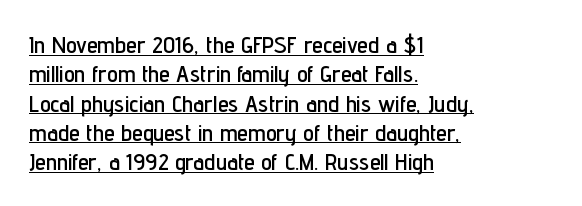
{"italic": "no", "underline": "yes", "align": "left", "line_spacing_ratio": 1.22, "letter_spacing": "normal", "letter_spacing_em": 0.0, "glyph_px": 24}
